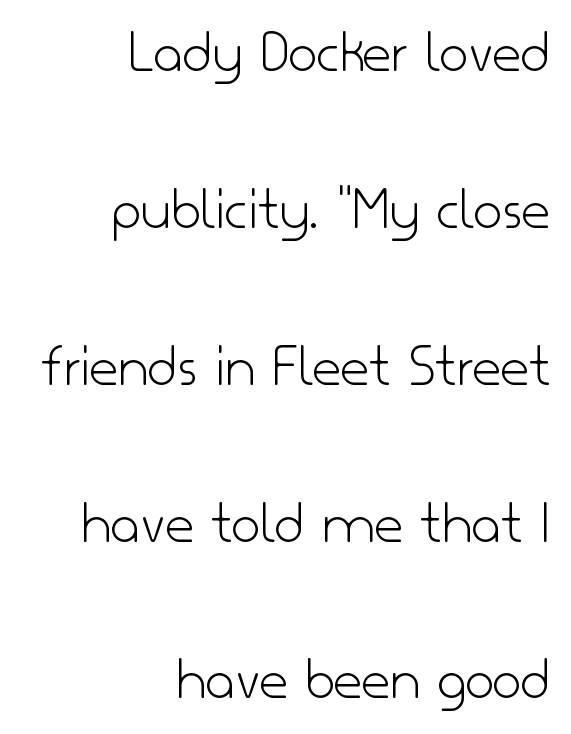
The image shows 63 px light sans-serif type, upright; set right-aligned, loose line spacing (2.49x), normal letter spacing, not underlined; low stroke contrast and a small x-height.
